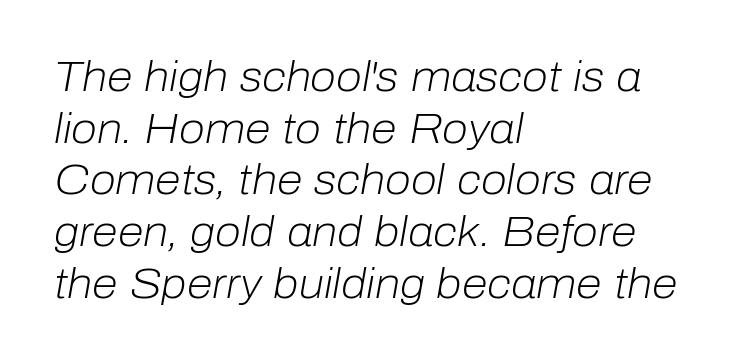
Short note: letters normally spaced. Note the varied advance widths — an 'i' is clearly narrower than an 'm'. Layout note: lines flush left. The weight tops out at a normal text grade. Observe the lean: these are italic letterforms. Bare-footed words on every line.
